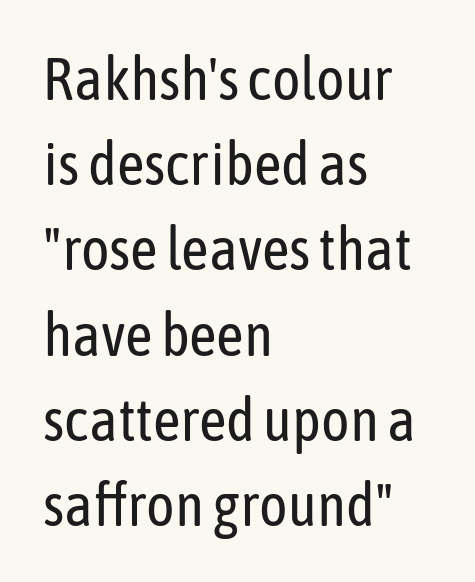
Q: Is the text bold? A: No.
Q: Is the text italic (slanted)? A: No, it is upright.
Q: Is the typeface a serif or a sans-serif typeface? A: Sans-serif.
Q: Is the text underlined? A: No.
Q: How is the paragraph aligned? A: Left-aligned.
Q: Is the spacing between letters normal or unusually wide? A: Normal.
Q: Is the spacing between lines tight, normal or loose? A: Normal.
Q: Width (condensed, normal, or wide)? A: Condensed.
Q: Stroke contrast? A: Low.
Q: x-height? A: Medium.
Q: Monospaced? A: No.
